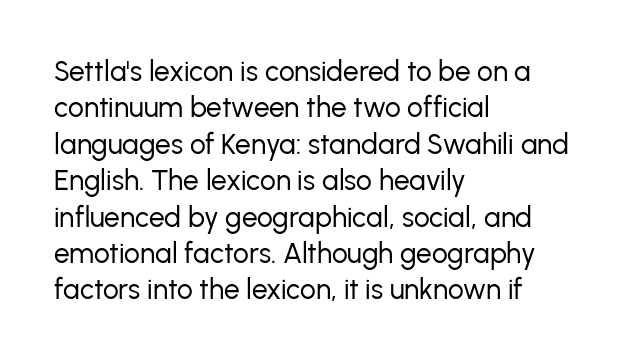
{"serif": "no", "italic": "no", "bold": "no", "weight": "regular", "width": "normal", "stroke_contrast": "low", "x_height": "medium", "monospaced": "no", "underline": "no", "align": "left", "line_spacing": "normal", "line_spacing_ratio": 1.3, "letter_spacing": "normal", "letter_spacing_em": 0.0, "glyph_px": 28}
